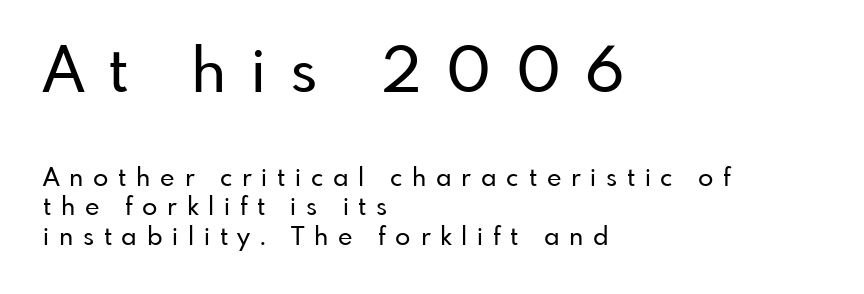
The space beneath each line is pristine and unruled. The passage shown is typed in a proportional face where columns would drift. Where is the straight margin? On the left. Spacing between characters has been opened up far beyond the box default. The designer gave the opening block more size than the closing block. Check where the strokes stop: nothing finishes them off — pure sans.
